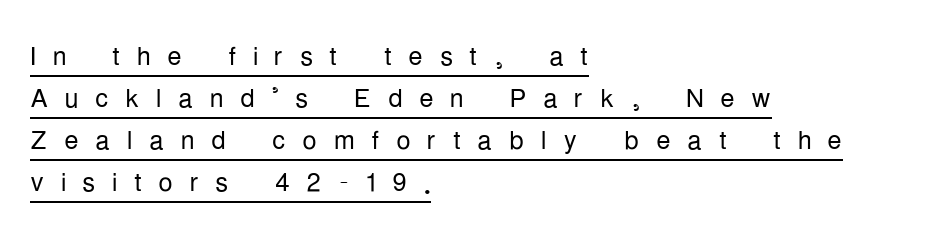
{"serif": "no", "italic": "no", "bold": "no", "weight": "light", "width": "condensed", "stroke_contrast": "low", "x_height": "medium", "monospaced": "no", "underline": "yes", "align": "left", "line_spacing_ratio": 1.17, "letter_spacing": "wide", "letter_spacing_em": 0.46, "glyph_px": 36}
